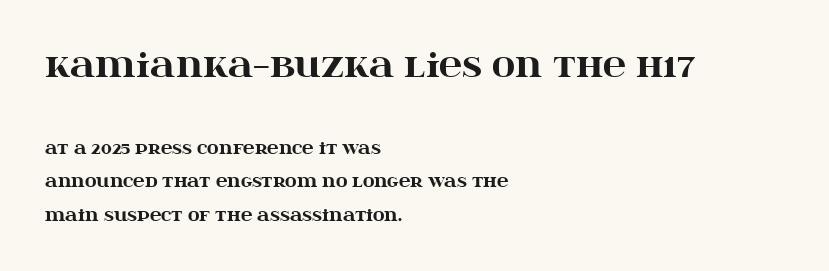
Q: Is the text bold? A: Yes.
Q: Is the text italic (slanted)? A: No, it is upright.
Q: Is the typeface a serif or a sans-serif typeface? A: Serif.
Q: Is the text underlined? A: No.
Q: How is the paragraph aligned? A: Left-aligned.
Q: Is the spacing between letters normal or unusually wide? A: Normal.
Q: Is the spacing between lines tight, normal or loose? A: Loose.
Q: Which block of text is set in a larger size, the first (top) or the second (bottom)? A: The first (top) one.
Q: Width (condensed, normal, or wide)? A: Wide.
Q: Stroke contrast? A: High.
Q: x-height? A: Large.
Q: Monospaced? A: No.
